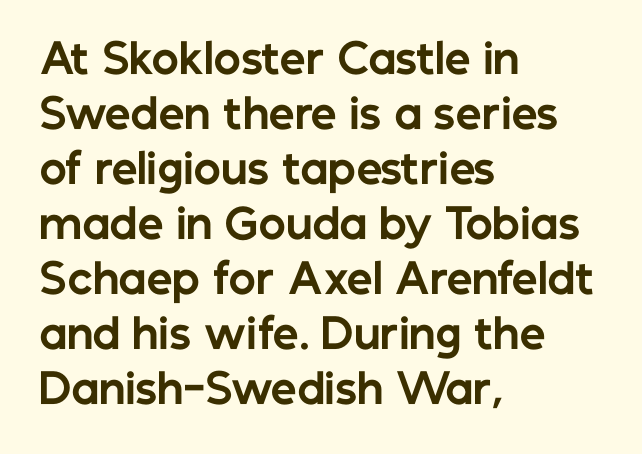
Q: Is the text bold? A: Yes.
Q: Is the text italic (slanted)? A: No, it is upright.
Q: Is the typeface a serif or a sans-serif typeface? A: Sans-serif.
Q: Is the text underlined? A: No.
Q: How is the paragraph aligned? A: Left-aligned.
Q: Is the spacing between letters normal or unusually wide? A: Normal.
Q: Is the spacing between lines tight, normal or loose? A: Normal.
Q: Width (condensed, normal, or wide)? A: Normal.
Q: Stroke contrast? A: Low.
Q: x-height? A: Medium.
Q: Monospaced? A: No.
